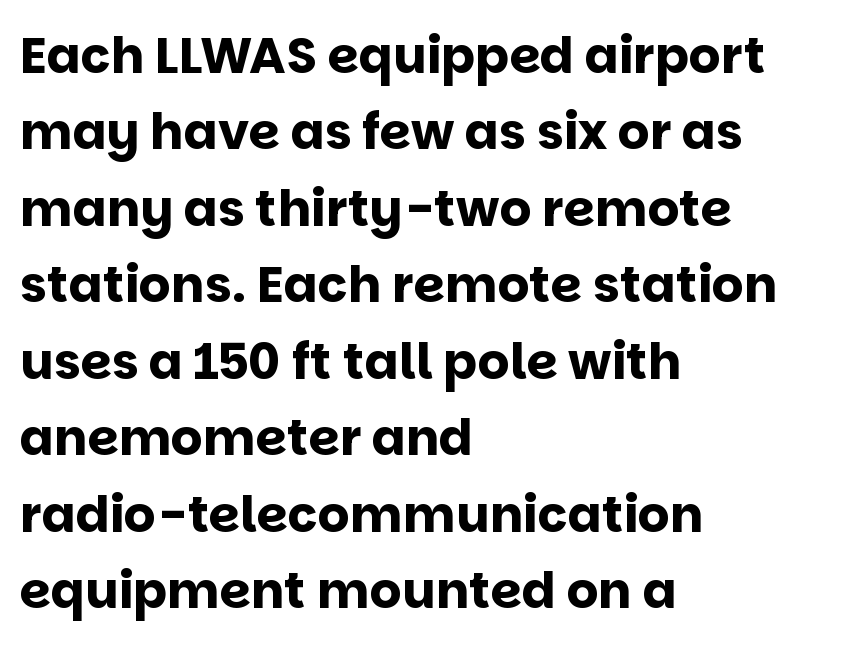
Honestly, the letter spacing is just normal — you wouldn't notice it. Short and long lines alike share a common starting point at left. The letters are bold, with thick, heavy strokes. Quick note: interline space is typical. The face used here is proportionally spaced, like ordinary book or web type. Nothing sits at the stroke ends, so this counts as sans-serif.
